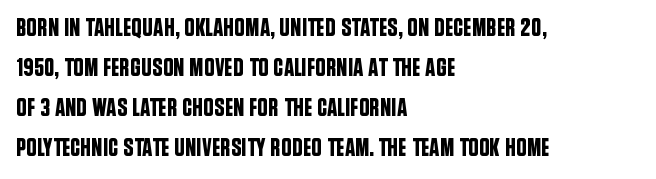
The image shows 26 px text type, upright; set left-aligned, normal line spacing (1.54x), normal letter spacing, not underlined.
